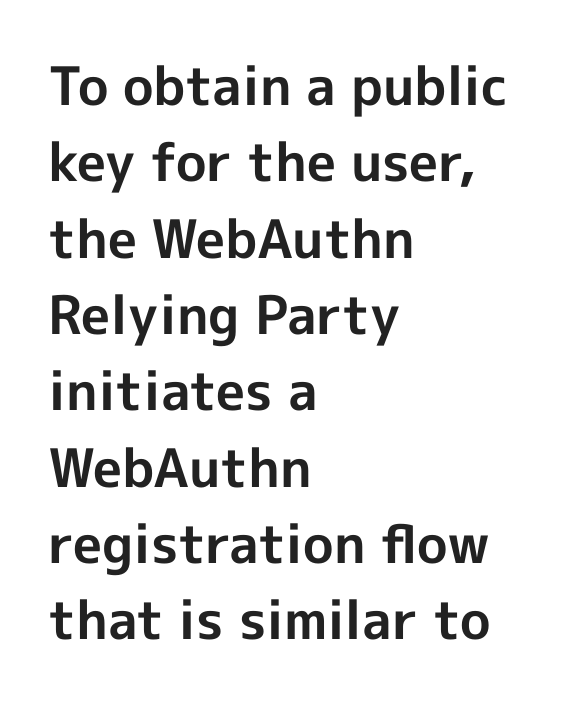
The image shows 53 px bold sans-serif type, upright; set left-aligned, normal line spacing (1.44x), normal letter spacing, not underlined; a medium x-height.
